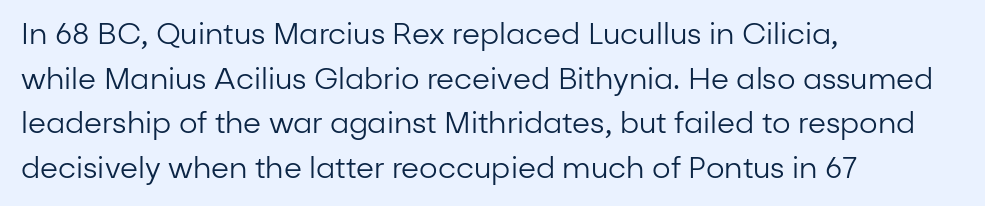
The image shows 29 px regular-weight sans-serif type, upright; set left-aligned, normal line spacing (1.54x), normal letter spacing, not underlined; low stroke contrast and a medium x-height.
